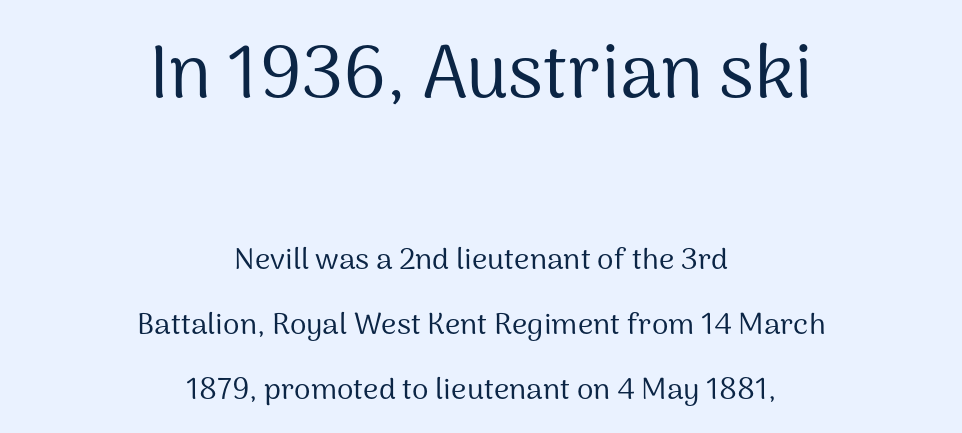
This reads as an unemphasized weight, regular at the heaviest. Italic: no, the glyphs are upright roman. Alignment: centered. There is no visible air inserted between adjacent glyphs.
